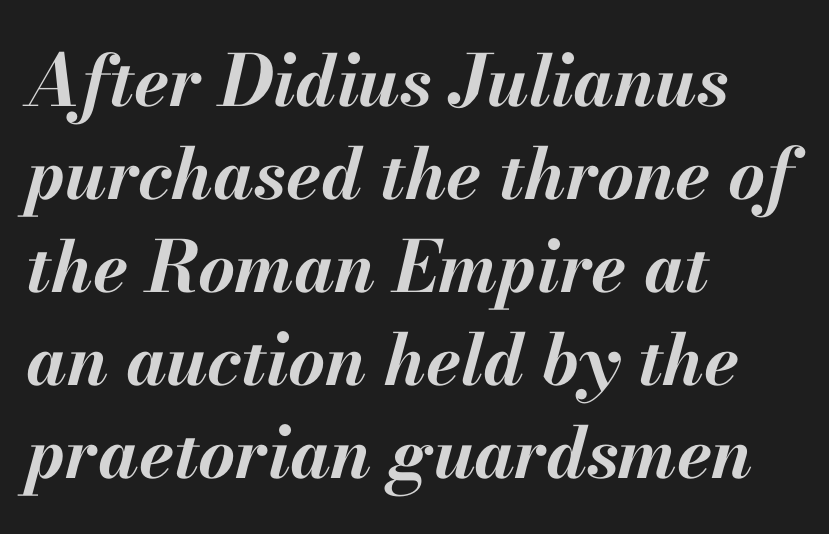
The image shows 71 px bold type, italic (leaning right); set left-aligned, normal line spacing (1.31x), normal letter spacing, not underlined; medium stroke contrast and a small x-height.
